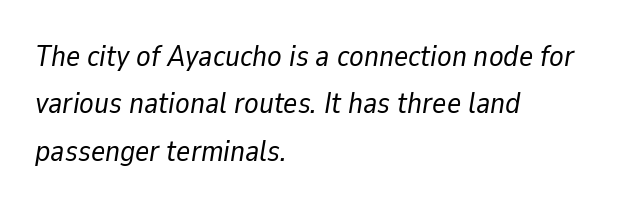
{"italic": "yes", "lean": "right", "slant_degrees": 9, "bold": "no", "weight": "regular", "width": "normal", "stroke_contrast": "low", "x_height": "medium", "monospaced": "no", "underline": "no", "align": "left", "line_spacing": "normal", "line_spacing_ratio": 1.58, "letter_spacing": "normal", "letter_spacing_em": 0.0, "glyph_px": 30}
